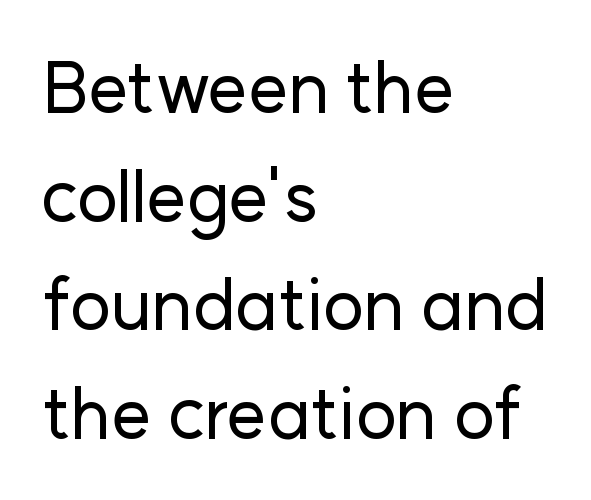
{"serif": "no", "italic": "no", "width": "normal", "stroke_contrast": "low", "x_height": "medium", "monospaced": "no", "underline": "no", "align": "left", "line_spacing": "normal", "line_spacing_ratio": 1.53, "letter_spacing": "normal", "letter_spacing_em": 0.0, "glyph_px": 71}
